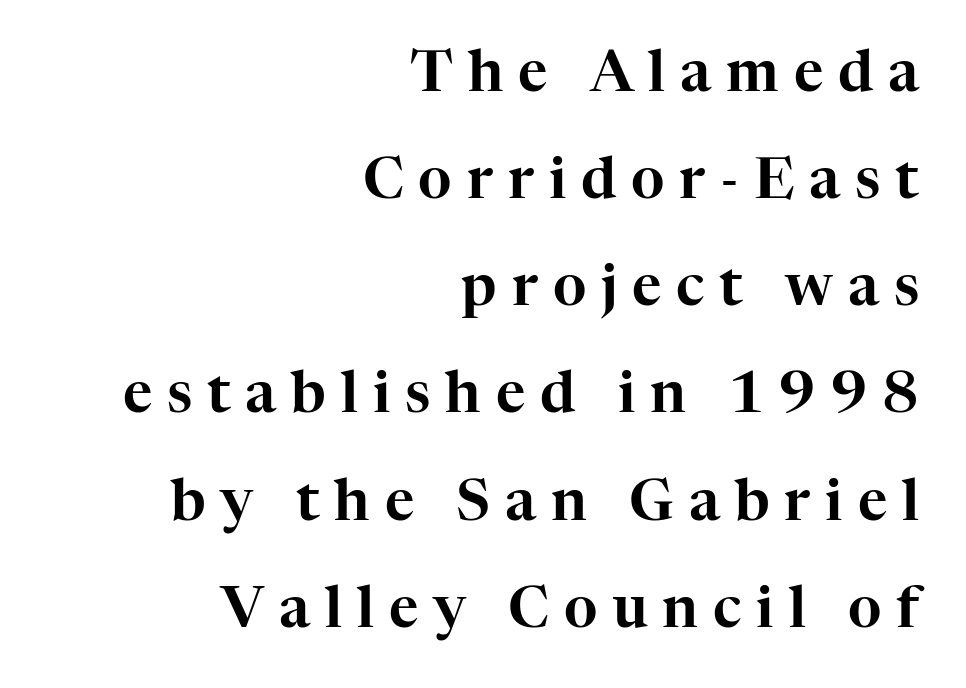
{"serif": "yes", "italic": "no", "width": "normal", "stroke_contrast": "high", "x_height": "medium", "monospaced": "no", "underline": "no", "align": "right", "line_spacing_ratio": 1.88, "letter_spacing": "wide", "letter_spacing_em": 0.26, "glyph_px": 57}
